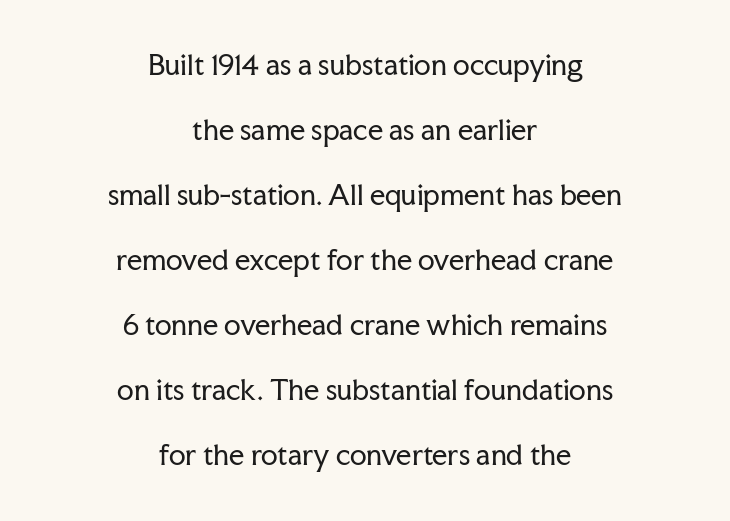
Q: Is the text bold? A: No.
Q: Is the text italic (slanted)? A: No, it is upright.
Q: Is the text underlined? A: No.
Q: How is the paragraph aligned? A: Centered.
Q: Is the spacing between letters normal or unusually wide? A: Normal.
Q: Is the spacing between lines tight, normal or loose? A: Loose.
